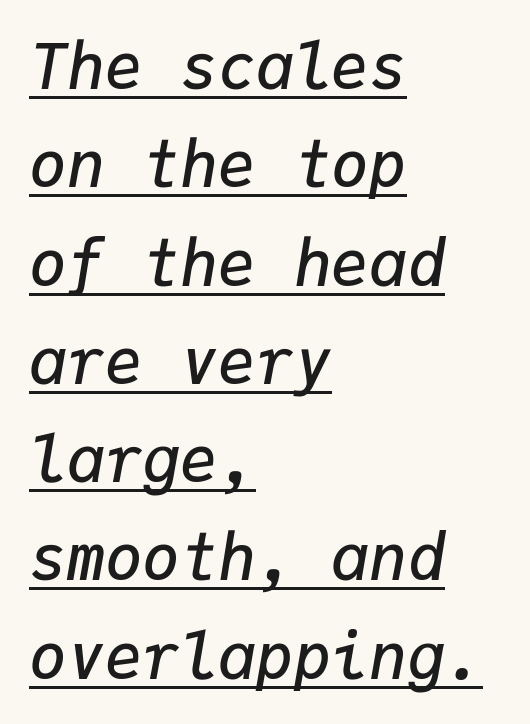
{"italic": "yes", "lean": "right", "slant_degrees": 9, "bold": "semi", "weight": "semibold", "width": "normal", "stroke_contrast": "low", "x_height": "medium", "monospaced": "yes", "underline": "yes", "align": "left", "line_spacing": "normal", "line_spacing_ratio": 1.56, "letter_spacing": "normal", "letter_spacing_em": 0.0, "glyph_px": 63}
